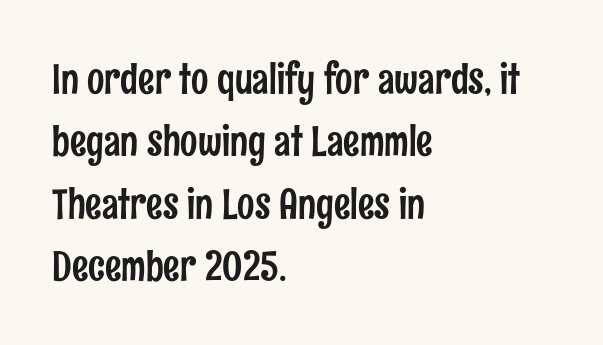
A typesetter would call this proportional, since set widths differ per character. Look at the bottom of the vertical strokes: they stop flat, with no serifs. A classic flush-left, rag-right setting is used for this passage. Descender tails drop into unmarked territory.
